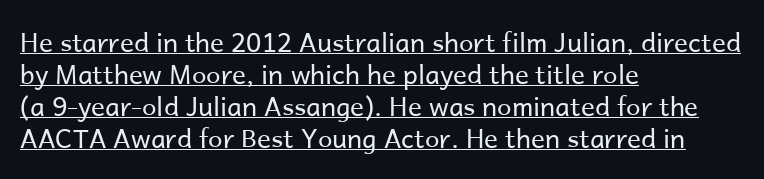
The image shows 26 px text type, upright; set left-aligned, line spacing 1.23x, normal letter spacing, underlined.
